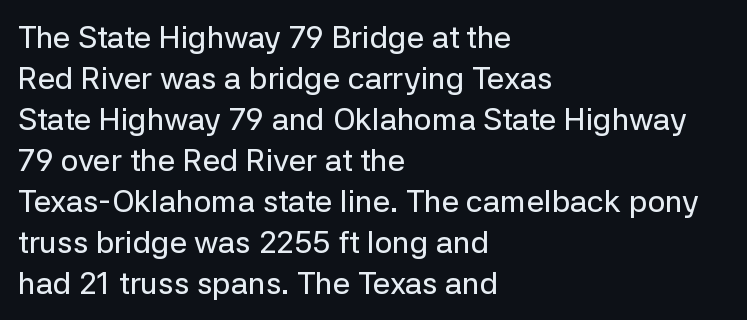
{"serif": "no", "italic": "no", "width": "normal", "stroke_contrast": "low", "x_height": "medium", "monospaced": "no", "underline": "no", "align": "left", "line_spacing": "normal", "line_spacing_ratio": 1.32, "letter_spacing": "normal", "letter_spacing_em": 0.0, "glyph_px": 31}
